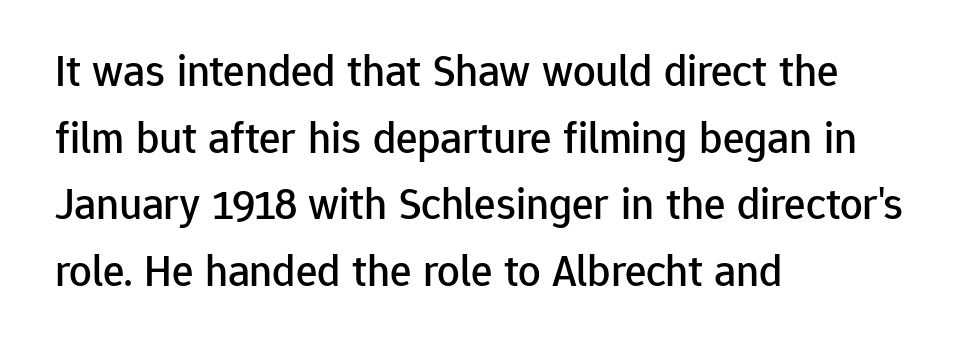
Spacing verdict: proportional, widths tailored to each character. Each word holds together tightly as a unit, with standard inter-letter gaps. Alignment: flush left. Font category for this specimen: sans-serif. Any mark beneath the type? The region is blank.
